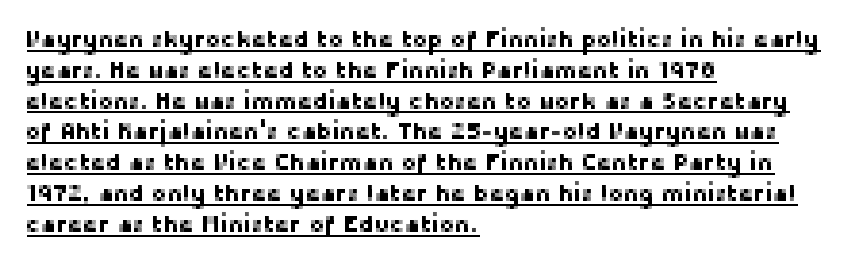
Q: Is the text italic (slanted)? A: No, it is upright.
Q: Is the text underlined? A: Yes.
Q: How is the paragraph aligned? A: Left-aligned.
Q: Is the spacing between letters normal or unusually wide? A: Normal.
Q: Is the spacing between lines tight, normal or loose? A: Normal.
